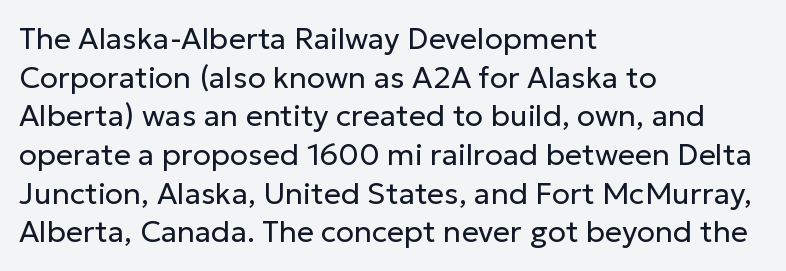
{"serif": "no", "italic": "no", "bold": "no", "weight": "regular", "width": "normal", "stroke_contrast": "low", "x_height": "medium", "monospaced": "no", "underline": "no", "align": "left", "line_spacing": "normal", "line_spacing_ratio": 1.29, "letter_spacing": "normal", "letter_spacing_em": 0.0, "glyph_px": 30}
